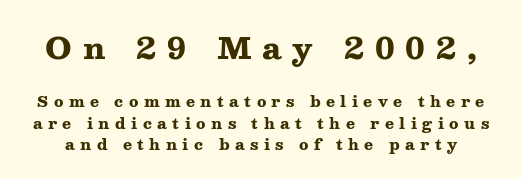
Heavy, bold letterforms. Does the type have serifs? Yes, each stem ends in a small foot. The initial chunk of copy outweighs the following chunk in type size. The face used here is rendered with a markedly widened letterfit. Proportional: the letters do not fall into vertical columns.
